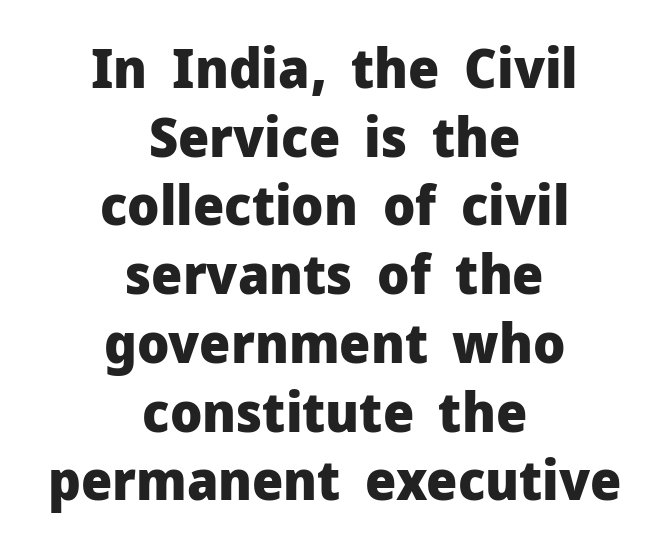
The image shows 55 px heavy sans-serif type, upright; set centered, normal line spacing (1.25x), normal letter spacing, not underlined; low stroke contrast and a medium x-height.
